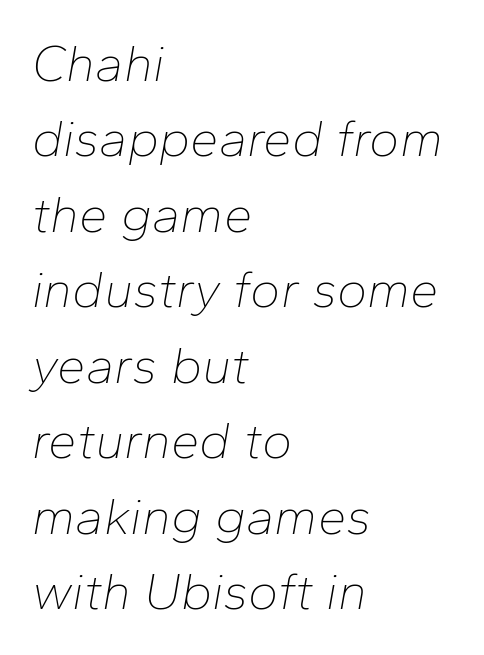
The image shows 51 px thin type, italic (leaning right); set left-aligned, normal line spacing (1.48x), normal letter spacing, not underlined; low stroke contrast and a medium x-height.
